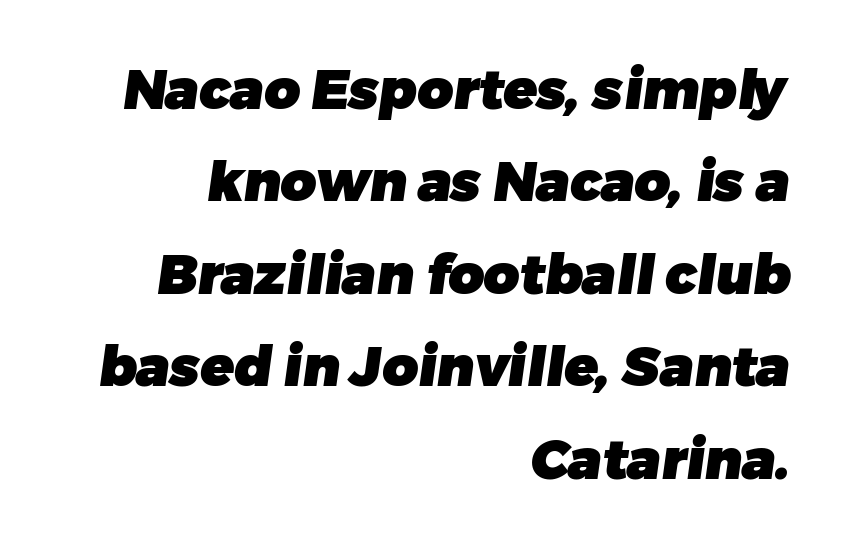
The image shows 55 px heavy sans-serif type; set right-aligned, normal line spacing (1.68x), normal letter spacing, not underlined; low stroke contrast and a medium x-height.
